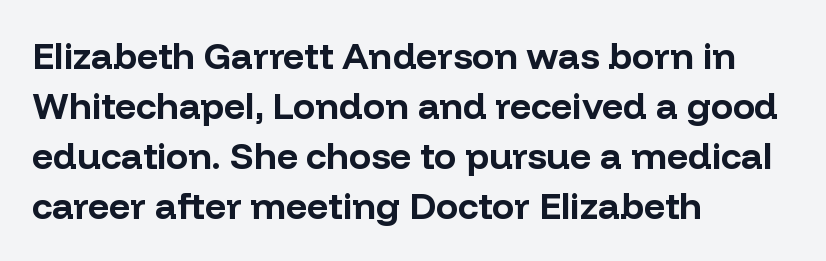
Q: Is the text bold? A: Yes.
Q: Is the text italic (slanted)? A: No, it is upright.
Q: Is the typeface a serif or a sans-serif typeface? A: Sans-serif.
Q: Is the text underlined? A: No.
Q: How is the paragraph aligned? A: Left-aligned.
Q: Is the spacing between letters normal or unusually wide? A: Normal.
Q: Is the spacing between lines tight, normal or loose? A: Normal.
Q: Width (condensed, normal, or wide)? A: Normal.
Q: Stroke contrast? A: Low.
Q: x-height? A: Medium.
Q: Monospaced? A: No.
